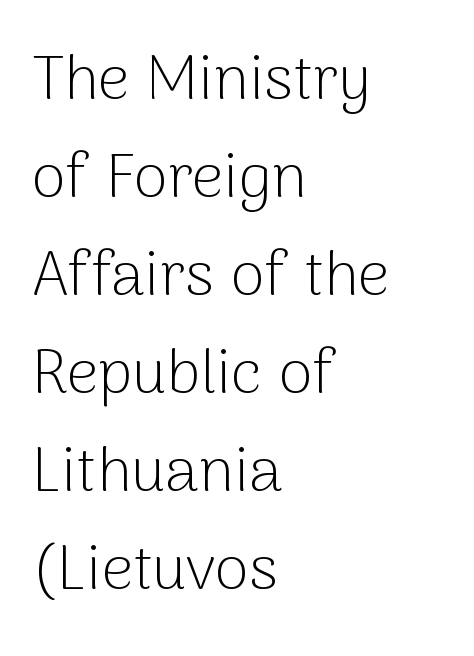
{"serif": "no", "italic": "no", "bold": "no", "weight": "light", "width": "normal", "stroke_contrast": "low", "x_height": "medium", "monospaced": "no", "underline": "no", "align": "left", "line_spacing": "normal", "line_spacing_ratio": 1.58, "letter_spacing": "normal", "letter_spacing_em": 0.0, "glyph_px": 62}
